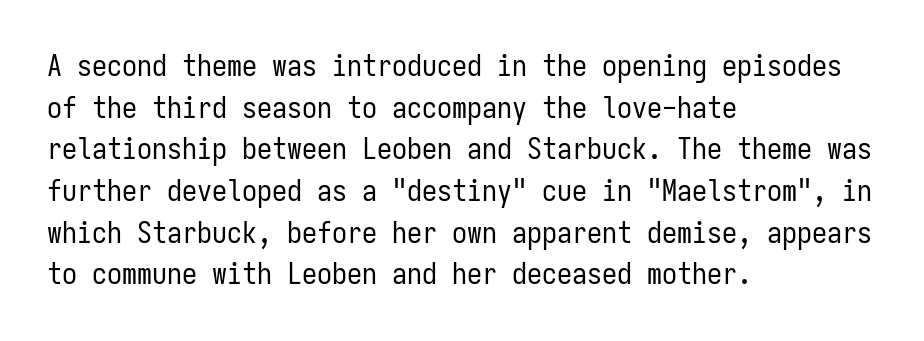
{"serif": "no", "italic": "no", "bold": "no", "weight": "regular", "width": "condensed", "stroke_contrast": "low", "x_height": "medium", "monospaced": "yes", "underline": "no", "align": "left", "line_spacing": "normal", "line_spacing_ratio": 1.39, "letter_spacing": "normal", "letter_spacing_em": 0.0, "glyph_px": 30}
